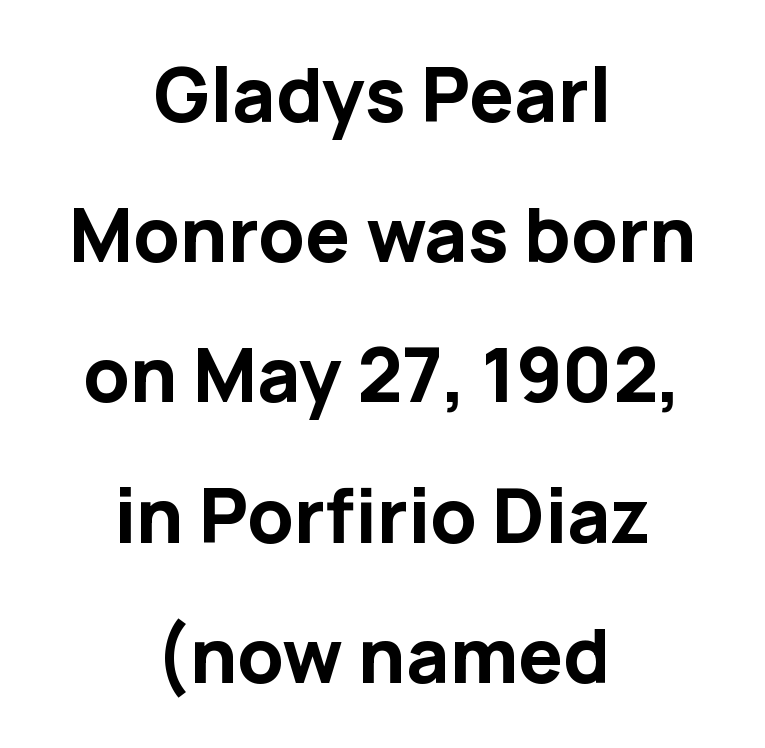
You'd pick this weight for a headline — it's a proper bold. These lines are composed in type without serifs. Decoration check: the copy has no underline. This is roman type, the default non-slanted kind.
